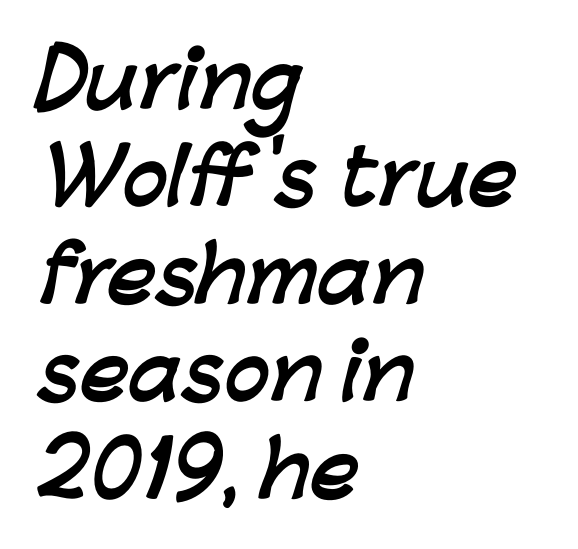
The image shows 75 px semibold sans-serif type; set left-aligned, normal line spacing (1.3x), normal letter spacing, not underlined; low stroke contrast and a medium x-height.
